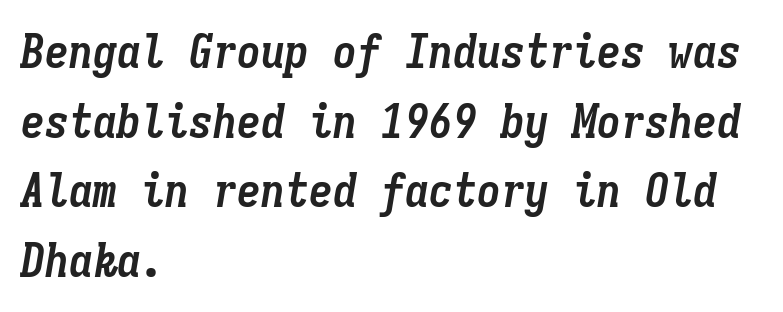
The image shows 48 px semibold, condensed type, italic (leaning right), monospaced; set left-aligned, normal line spacing (1.45x), normal letter spacing, not underlined; low stroke contrast and a medium x-height.
